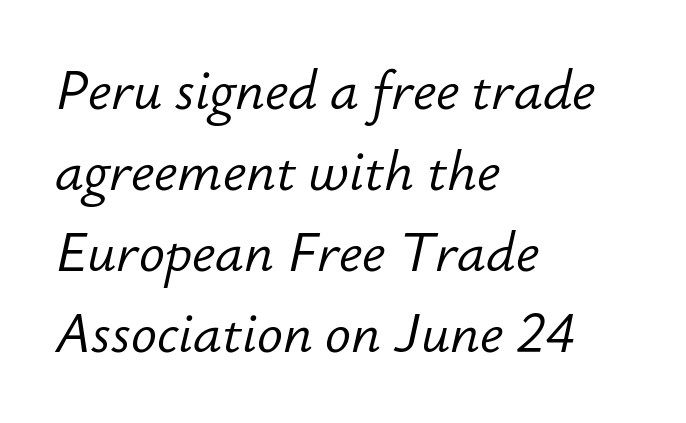
{"italic": "yes", "lean": "right", "slant_degrees": 12, "bold": "no", "weight": "light", "width": "normal", "stroke_contrast": "low", "x_height": "small", "monospaced": "no", "underline": "no", "align": "left", "line_spacing": "normal", "line_spacing_ratio": 1.5, "letter_spacing": "normal", "letter_spacing_em": 0.0, "glyph_px": 54}
